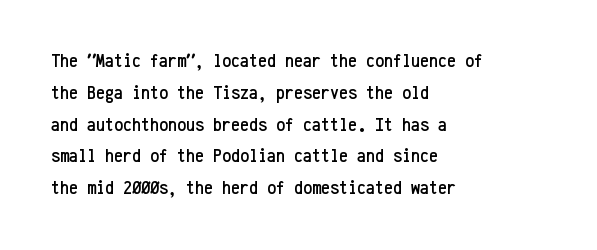
The letterforms sit shoulder to shoulder at normal distance. Ordinary non-slanted type is in use. All the whitespace from short lines collects on the right. The space between consecutive lines is moderate. The area under the type is left untouched.
